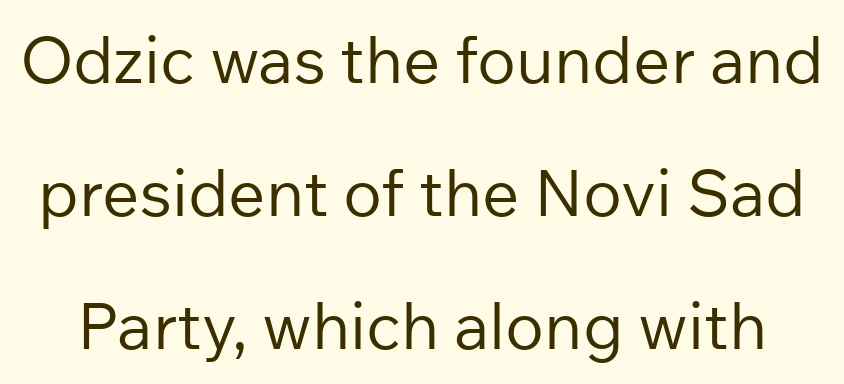
The image shows 65 px regular-weight sans-serif type, upright; set loose line spacing (2.05x), normal letter spacing, not underlined; low stroke contrast and a medium x-height.
